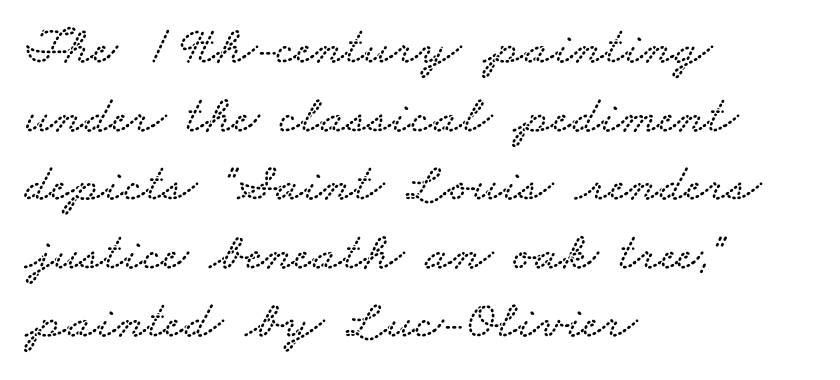
Underlining? Definitely not there. Serifs: yes, visible at the terminals of the letterforms. Note the varied advance widths — an 'i' is clearly narrower than an 'm'. These lines keep a tight, regular rhythm from letter to letter.
